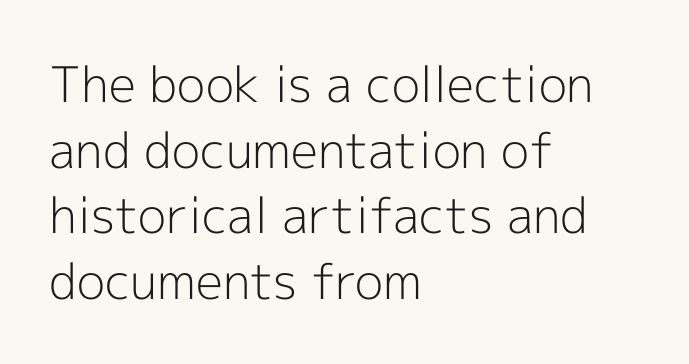
The image shows 49 px light sans-serif type, upright; set left-aligned, normal line spacing (1.34x), normal letter spacing, not underlined; a medium x-height.
